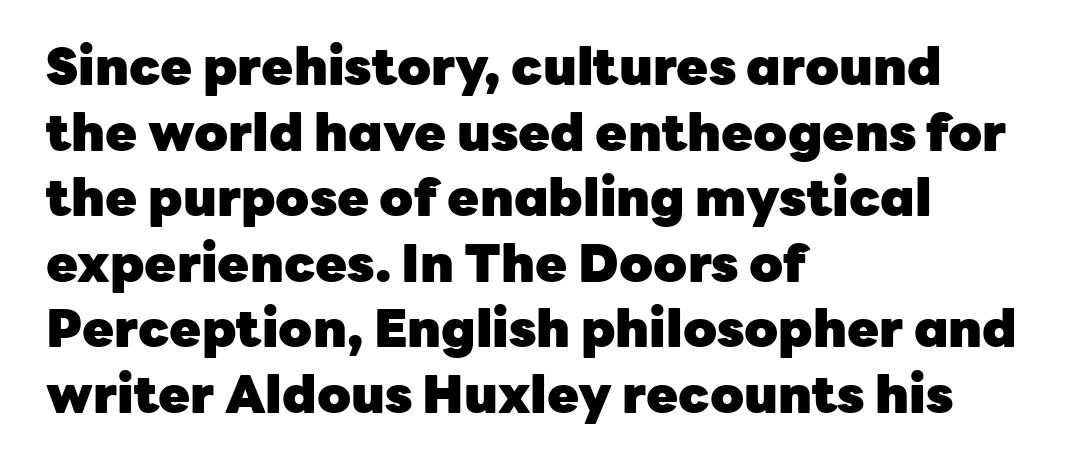
Lines of text with bare space underneath. The face used here is proportionally spaced, like ordinary book or web type. Horizontal alignment here is leftward, the default for most running prose. Compared with typical paragraphs, the rows here are spaced about the same.
